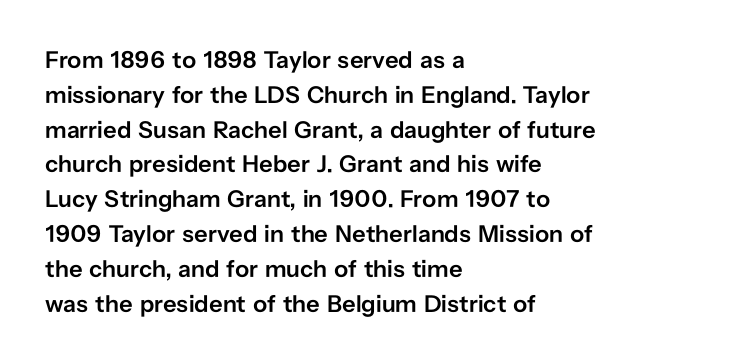
The image shows 24 px text type, upright; set left-aligned, normal line spacing (1.45x), normal letter spacing, not underlined.
